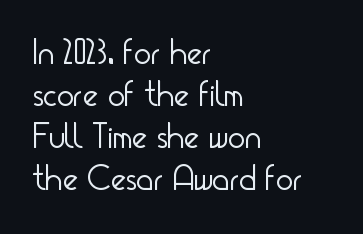
{"serif": "no", "italic": "no", "bold": "no", "weight": "light", "width": "condensed", "stroke_contrast": "low", "x_height": "small", "monospaced": "no", "underline": "no", "align": "left", "line_spacing_ratio": 1.17, "letter_spacing": "normal", "letter_spacing_em": 0.0, "glyph_px": 36}
